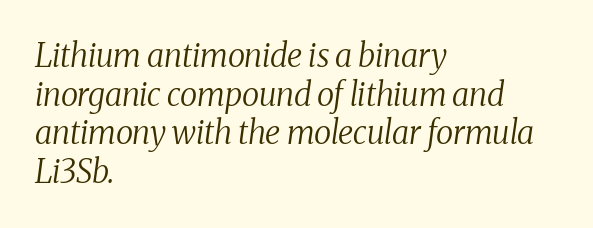
Q: Is the text bold? A: No.
Q: Is the text italic (slanted)? A: Yes, it leans right by about 8 degrees.
Q: Is the typeface a serif or a sans-serif typeface? A: Serif.
Q: Is the text underlined? A: No.
Q: How is the paragraph aligned? A: Left-aligned.
Q: Is the spacing between letters normal or unusually wide? A: Normal.
Q: Width (condensed, normal, or wide)? A: Normal.
Q: Stroke contrast? A: Medium.
Q: x-height? A: Medium.
Q: Monospaced? A: No.
